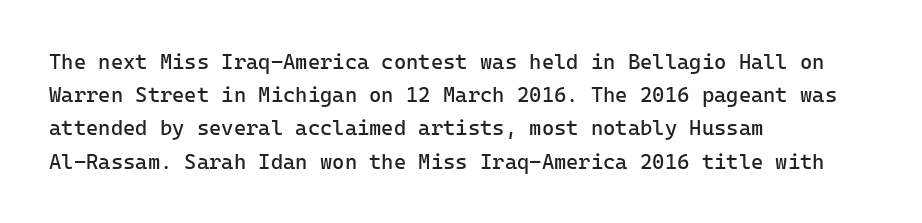
Q: Is the text bold? A: No.
Q: Is the text italic (slanted)? A: No, it is upright.
Q: Is the text underlined? A: No.
Q: How is the paragraph aligned? A: Left-aligned.
Q: Is the spacing between letters normal or unusually wide? A: Normal.
Q: Is the spacing between lines tight, normal or loose? A: Normal.
